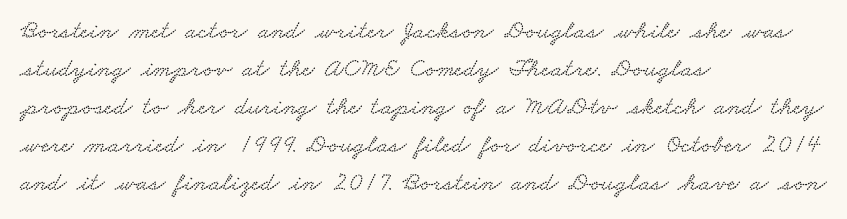
A typesetter would call this leading conventional body-copy spacing. The type is set solid horizontally, with unmodified tracking. This rendering features lettering with no underline. Visually the block forms a straight wall on the left and a jagged coastline on the right.
